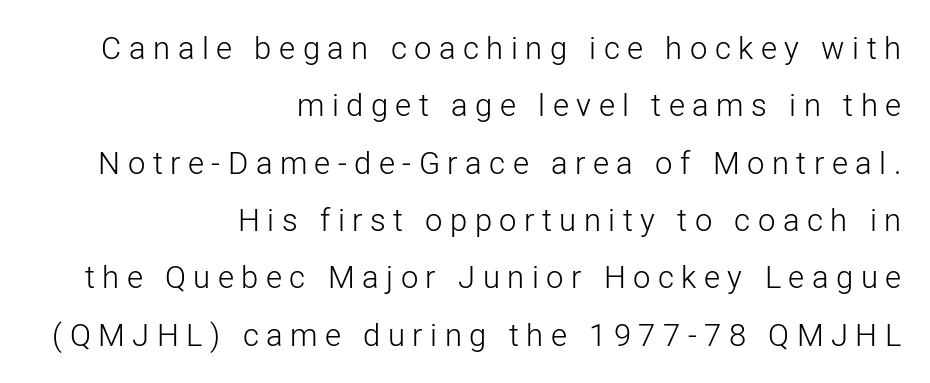
Q: Is the text bold? A: No.
Q: Is the text italic (slanted)? A: No, it is upright.
Q: Is the typeface a serif or a sans-serif typeface? A: Sans-serif.
Q: Is the text underlined? A: No.
Q: How is the paragraph aligned? A: Right-aligned.
Q: Is the spacing between letters normal or unusually wide? A: Unusually wide.
Q: Width (condensed, normal, or wide)? A: Normal.
Q: Stroke contrast? A: Low.
Q: x-height? A: Medium.
Q: Monospaced? A: No.
